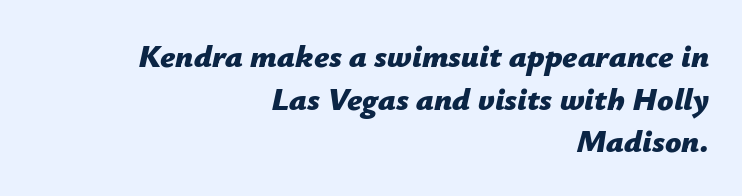
{"italic": "yes", "lean": "right", "slant_degrees": 12, "bold": "yes", "weight": "bold", "width": "normal", "stroke_contrast": "low", "x_height": "medium", "monospaced": "no", "underline": "no", "align": "right", "line_spacing": "normal", "line_spacing_ratio": 1.33, "letter_spacing": "normal", "letter_spacing_em": 0.0, "glyph_px": 32}
